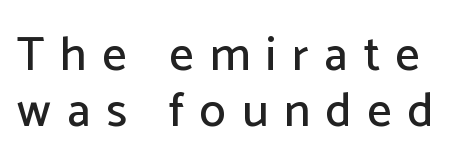
The image shows 48 px sans-serif type, upright; set line spacing 1.17x, unusually wide letter spacing (+0.33 em), not underlined; low stroke contrast and a medium x-height.
